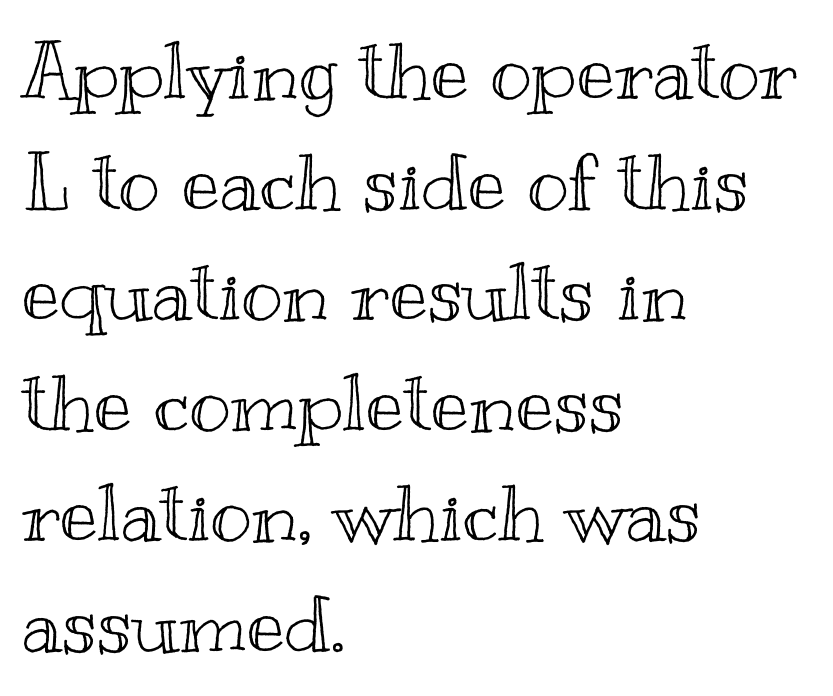
The rendering anchors every line to the left-hand side. Underline: absent. Do the characters align in a grid? No, the font is proportional. This sample uses plain, unmodified letter spacing. The space between consecutive lines is moderate. Is there any slant? The stems are plumb.
